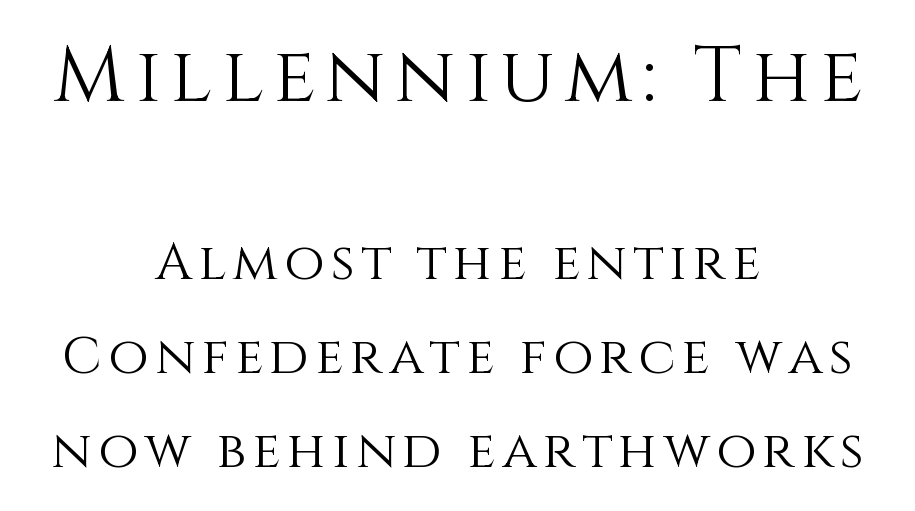
Q: Is the text bold? A: No.
Q: Is the text italic (slanted)? A: No, it is upright.
Q: Is the text underlined? A: No.
Q: How is the paragraph aligned? A: Centered.
Q: Which block of text is set in a larger size, the first (top) or the second (bottom)? A: The first (top) one.
Q: Width (condensed, normal, or wide)? A: Normal.
Q: Stroke contrast? A: Medium.
Q: x-height? A: Large.
Q: Monospaced? A: No.
